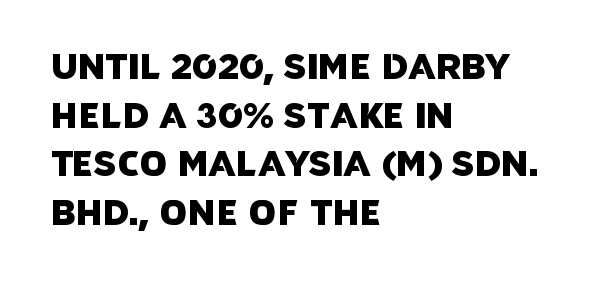
Q: Is the typeface a serif or a sans-serif typeface? A: Sans-serif.
Q: Is the text underlined? A: No.
Q: How is the paragraph aligned? A: Left-aligned.
Q: Is the spacing between letters normal or unusually wide? A: Normal.
Q: Is the spacing between lines tight, normal or loose? A: Normal.
Q: Width (condensed, normal, or wide)? A: Normal.
Q: Stroke contrast? A: Low.
Q: x-height? A: Large.
Q: Monospaced? A: No.
